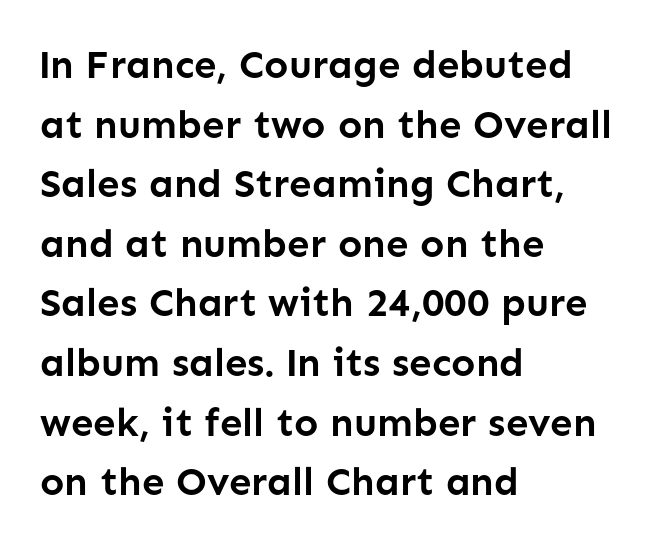
The image shows 40 px semibold sans-serif type, upright; set left-aligned, normal line spacing (1.49x), normal letter spacing, not underlined; low stroke contrast and a medium x-height.
